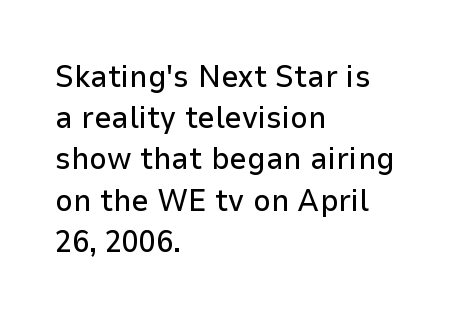
{"serif": "no", "italic": "no", "width": "normal", "stroke_contrast": "low", "x_height": "medium", "monospaced": "no", "underline": "no", "align": "left", "line_spacing": "normal", "line_spacing_ratio": 1.33, "letter_spacing": "normal", "letter_spacing_em": 0.0, "glyph_px": 31}
